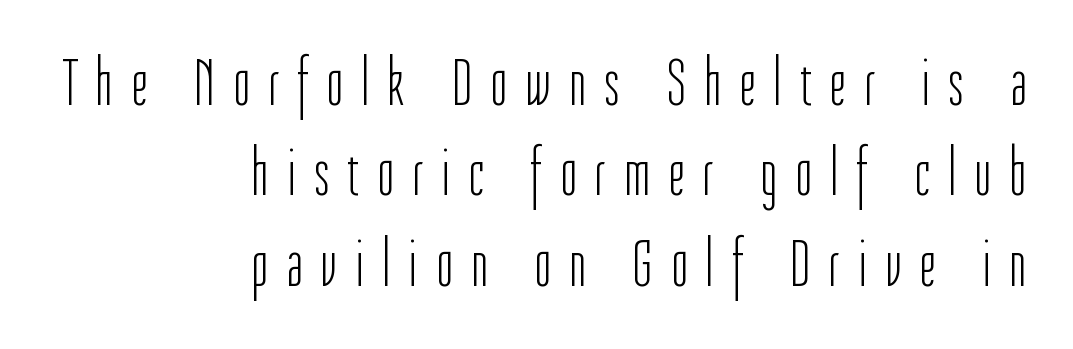
{"serif": "no", "italic": "no", "bold": "no", "weight": "light", "width": "condensed", "stroke_contrast": "low", "x_height": "medium", "monospaced": "no", "underline": "no", "align": "right", "line_spacing": "normal", "line_spacing_ratio": 1.35, "letter_spacing": "wide", "letter_spacing_em": 0.29, "glyph_px": 67}
